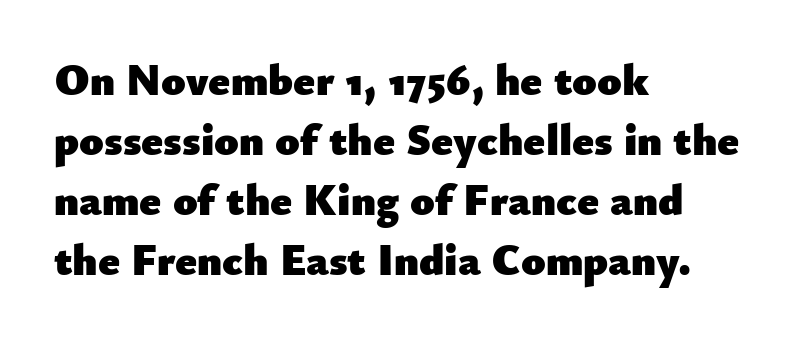
The space directly below the letters is spotless. Do the characters align in a grid? No, the font is proportional. Interline gaps are of average width in this sample. A typesetter would call this zero additional tracking.
